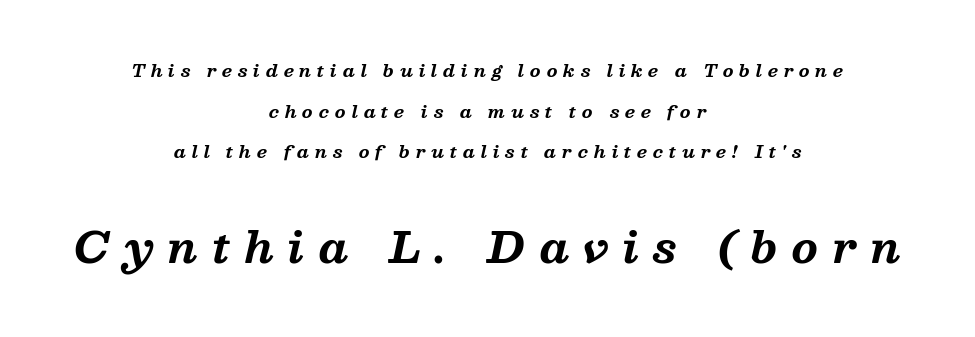
{"serif": "yes", "italic": "yes", "lean": "right", "slant_degrees": 13, "bold": "yes", "weight": "bold", "width": "normal", "stroke_contrast": "medium", "x_height": "medium", "monospaced": "no", "underline": "no", "align": "center", "line_spacing": "loose", "line_spacing_ratio": 2.39, "letter_spacing": "wide", "letter_spacing_em": 0.34, "larger_block": "second", "size_ratio": 2.47, "glyph_px": 42}
